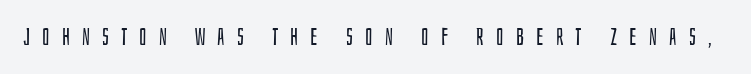
{"italic": "no", "bold": "no", "underline": "no", "letter_spacing": "wide", "letter_spacing_em": 0.5, "glyph_px": 24}
